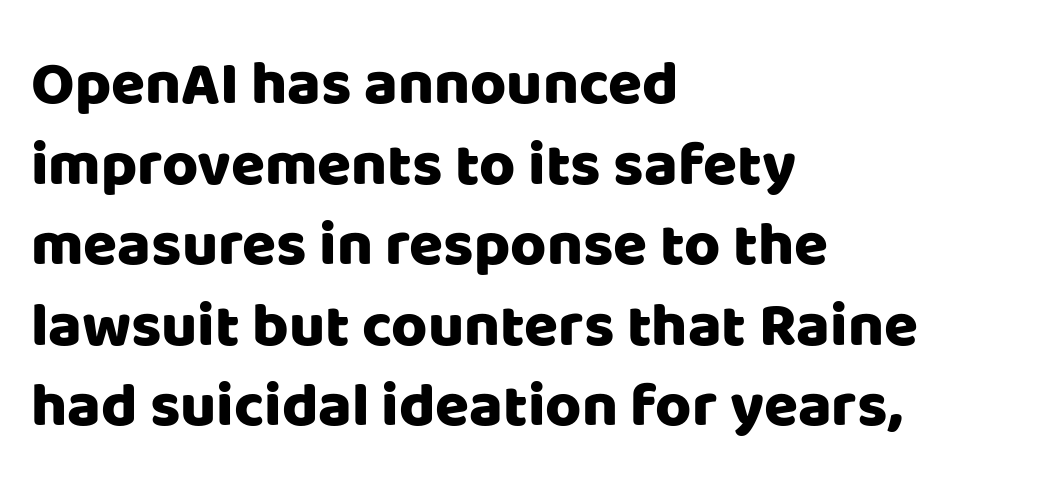
The image shows 62 px sans-serif type, upright; set left-aligned, normal line spacing (1.3x), normal letter spacing, not underlined; low stroke contrast and a large x-height.
